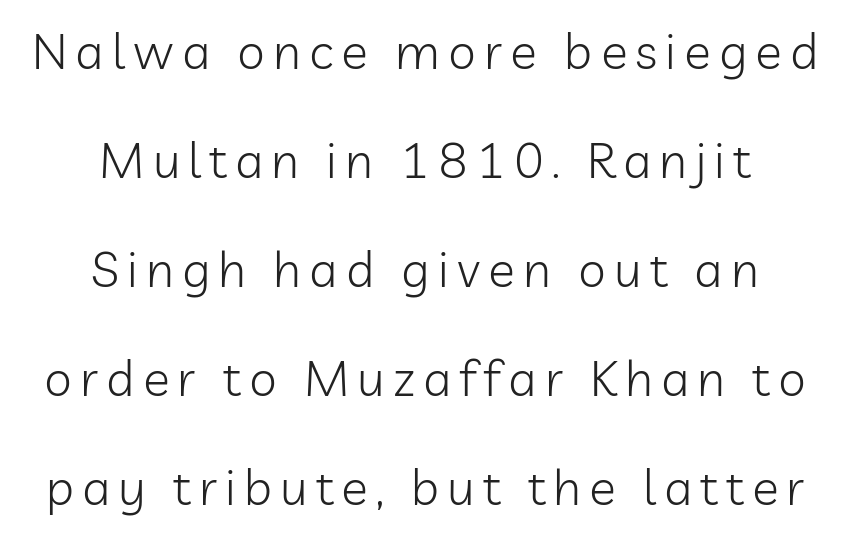
This block would shrink considerably if given ordinary leading; it's expanded now. Compared with a typical body face, this is equally light or lighter still. This sample uses a sans-serif face. The passage shown is typed in a proportional face where columns would drift. Style check: upright.
